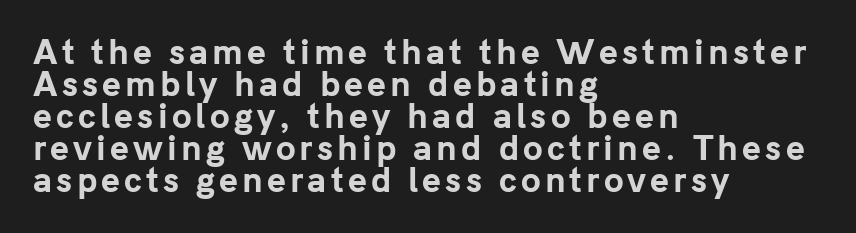
The image shows 32 px bold sans-serif type, upright; set left-aligned, tight line spacing (1.0x), not underlined; low stroke contrast and a medium x-height.
